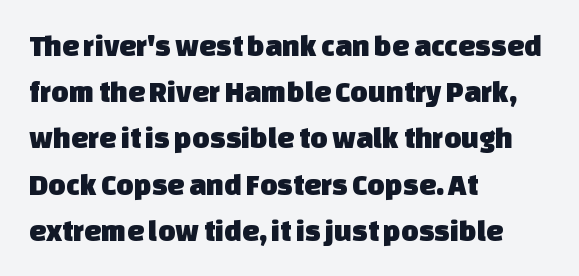
Interline gaps are of average width in this sample. Short and long lines alike share a common starting point at left. Proportional: the letters do not fall into vertical columns. Plain, unruled lines of type. Compared with typical body copy, the letter spacing here is the same.
